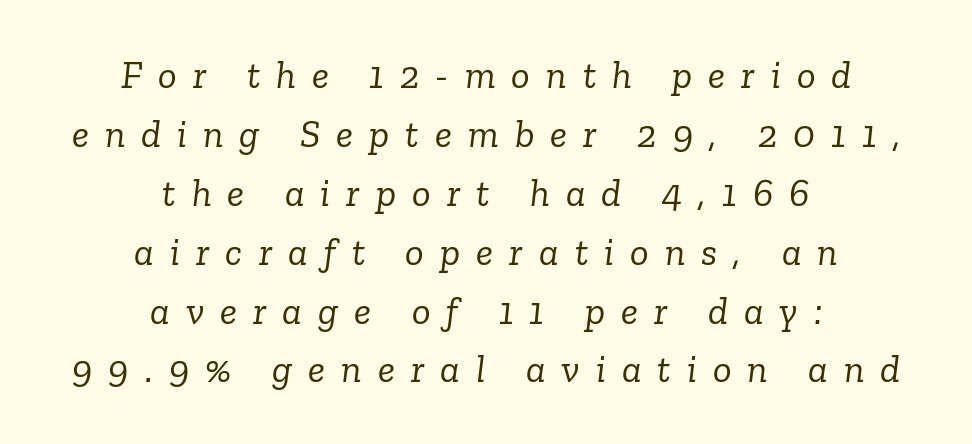
The typeface has the unassuming heft of standard copy or less. The passage is arranged like a title page — every line centered. Are there feet on the stems? There are — it's a serif. Here the glyphs are tracked loosely, breaking word shapes into spaced letters. Rows of type keep a routine distance in the vertical direction. Unmarked baselines from the first word to the last.
